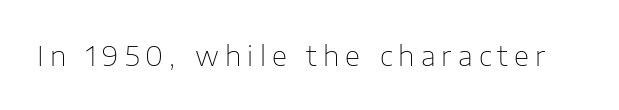
A typesetter would call this proportional, since set widths differ per character. The font's upright variant was chosen for this text. The rendering inserts visible extra space after every character. In terms of letterform style, serifs are entirely absent. Bold? No — there's no thickening of the strokes. Beneath every word, the page is bare.
